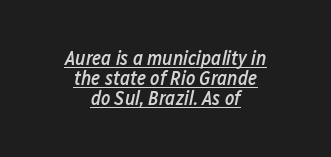
{"italic": "yes", "lean": "right", "slant_degrees": 12, "bold": "semi", "underline": "yes", "align": "center", "line_spacing": "tight", "line_spacing_ratio": 1.0, "letter_spacing": "normal", "letter_spacing_em": 0.0, "glyph_px": 20}
